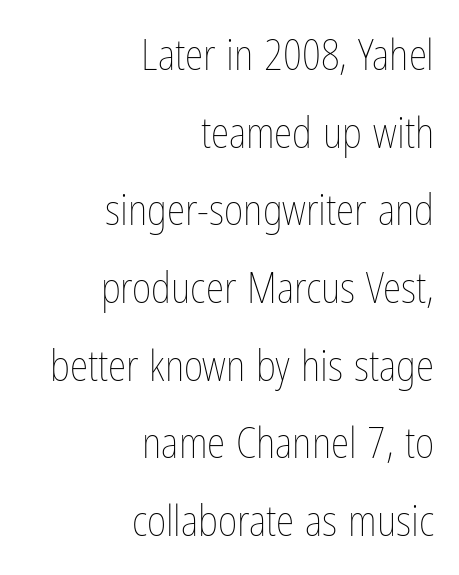
The image shows 42 px thin, condensed type, upright; set right-aligned, line spacing 1.85x, normal letter spacing, not underlined; low stroke contrast and a medium x-height.
